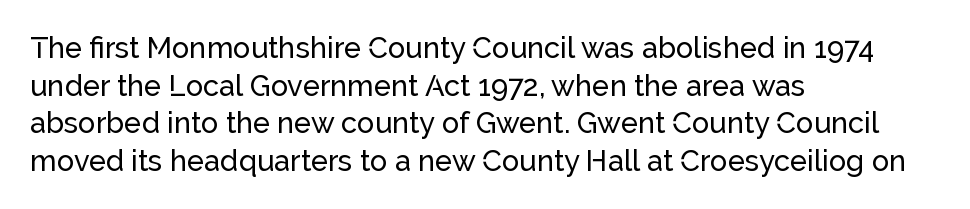
You could not count columns in this text — the font is proportionally spaced. The ragged edge is on the right, which tells us the setting is flush left. The typeface chosen for these lines omits serifs. Lines of text with bare space underneath.
